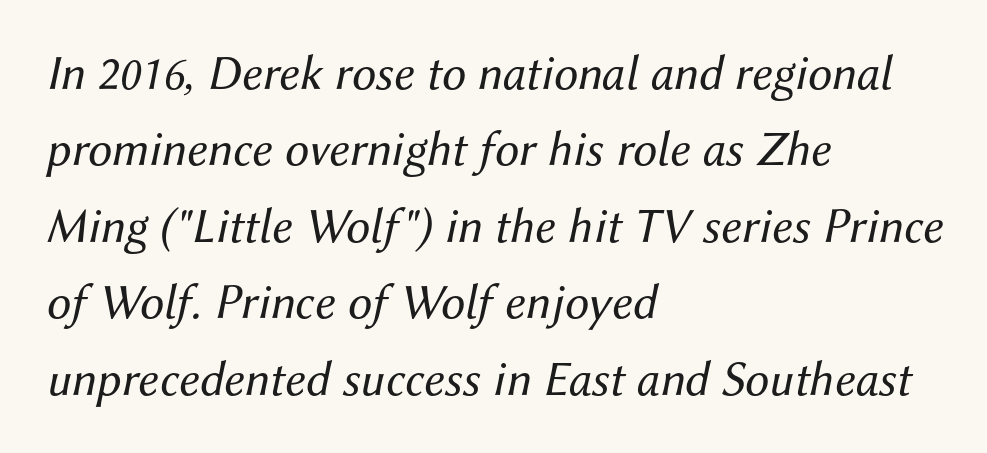
The lines sit at an ordinary, default distance from one another. The string is rendered with underlining switched off. Think of a printed novel: that variable character pitch is what you see here. Quick note: italic. Summary of weight: not heavy and not bold.
